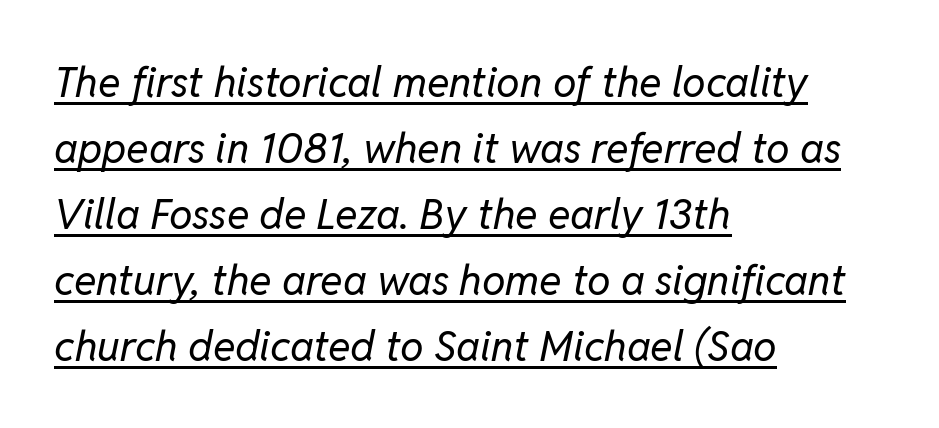
Q: Is the text bold? A: No.
Q: Is the text italic (slanted)? A: Yes, it leans right by about 11 degrees.
Q: Is the text underlined? A: Yes.
Q: How is the paragraph aligned? A: Left-aligned.
Q: Is the spacing between letters normal or unusually wide? A: Normal.
Q: Is the spacing between lines tight, normal or loose? A: Normal.
Q: Width (condensed, normal, or wide)? A: Normal.
Q: Stroke contrast? A: Low.
Q: x-height? A: Medium.
Q: Monospaced? A: No.
